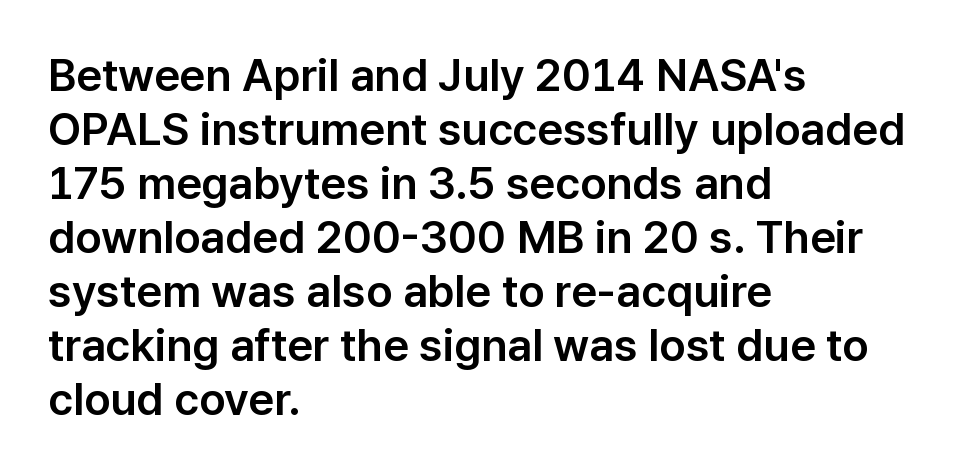
Underlining? Definitely not there. The ragged edge is on the right, which tells us the setting is flush left. The letters advance in unequal steps, a hallmark of proportional type. Tall strokes in this sample are plumb rather than angled.
